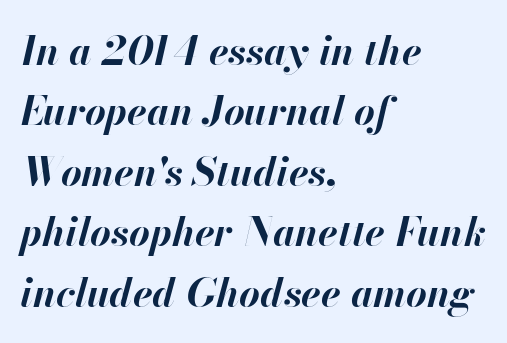
Default kerning and tracking; the words read as compact shapes. The rendering anchors every line to the left-hand side. A dark, heavy texture on the line: the type is bold. The glyphs look as if they've been sheared to an angle. You could not count columns in this text — the font is proportionally spaced.
